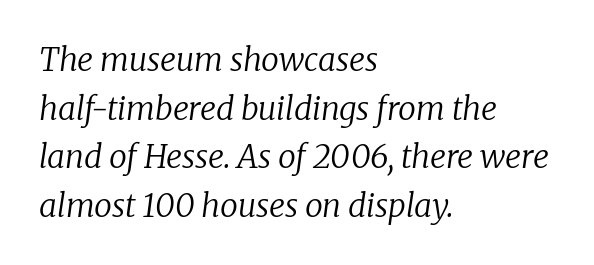
The text was rendered using a seriffed face with decorative stroke endings. Tall strokes in this sample are angled rather than plumb. A typesetter would call this leading conventional body-copy spacing. Where is the straight margin? On the left. The space beneath each line is pristine and unruled.
